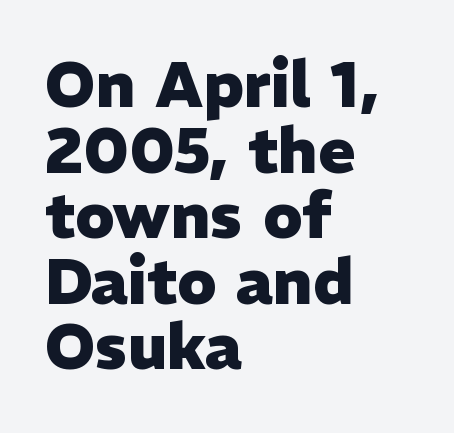
Bare-footed words on every line. Compared with a centered layout, this one pins lines to the left instead. The typeface chosen for these lines omits serifs. This is roman type, the default non-slanted kind. The leading is snug, giving the passage a crowded texture.
